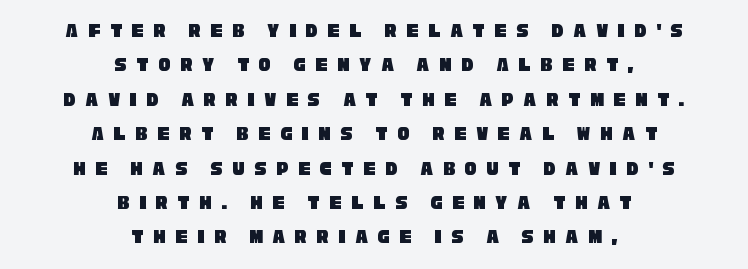
A student would call this center alignment; a typographer would say set centered. The gaps between neighbouring characters are conspicuously large. This rendering features lettering with no underline.
